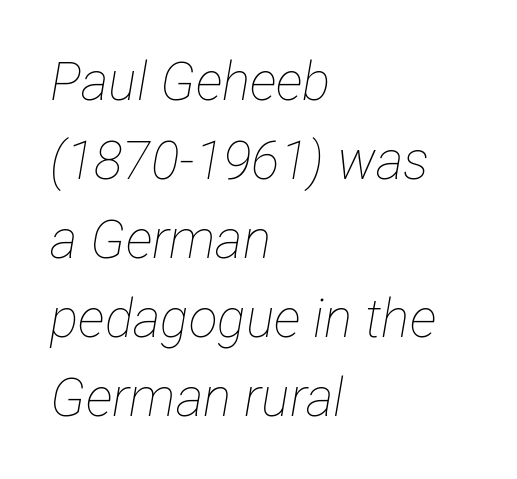
Do the characters align in a grid? No, the font is proportional. Default kerning and tracking; the words read as compact shapes. Reading down the block, your eye returns to a fixed left position each line. Compared with typical paragraphs, the rows here are spaced about the same.
